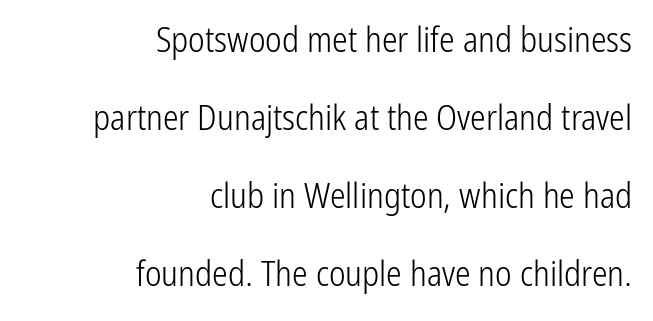
{"serif": "no", "italic": "no", "bold": "no", "weight": "light", "width": "condensed", "stroke_contrast": "low", "x_height": "medium", "monospaced": "no", "underline": "no", "align": "right", "line_spacing": "loose", "line_spacing_ratio": 2.23, "letter_spacing": "normal", "letter_spacing_em": 0.0, "glyph_px": 35}
